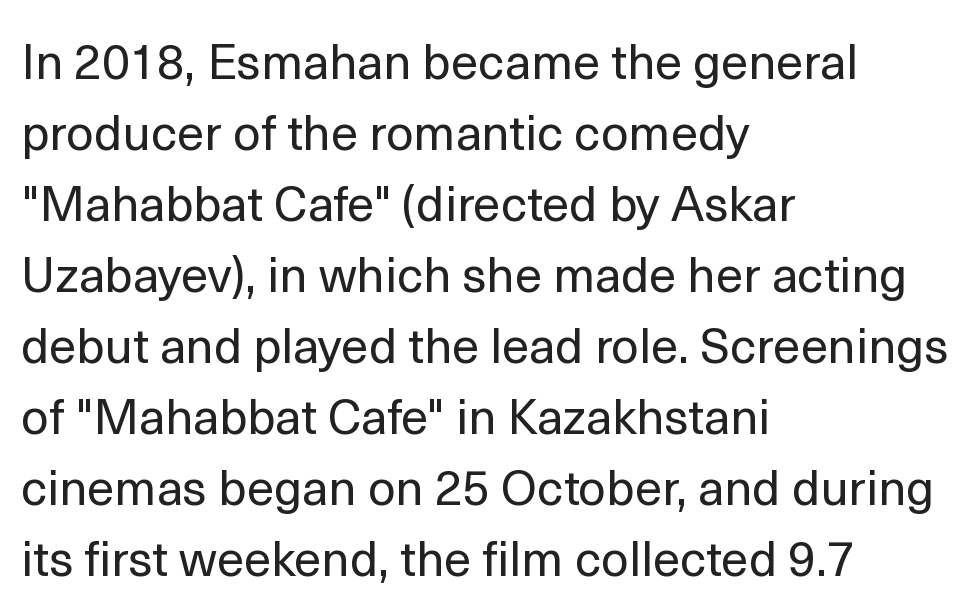
The image shows 49 px regular-weight sans-serif type, upright; set left-aligned, normal line spacing (1.45x), normal letter spacing, not underlined; a medium x-height.
